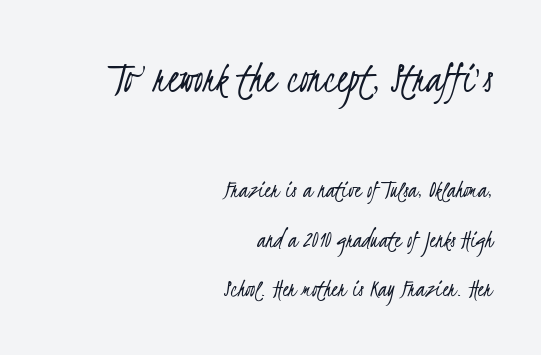
Examine the stroke ends and you'll find no serifs. Tracking here is standard; glyphs follow each other at the usual distance. The font is comparable to plain body text, perhaps lighter. Compared with typical paragraphs, the rows here are farther apart. Layout note: lines flush right. The face used here is proportionally spaced, like ordinary book or web type.
